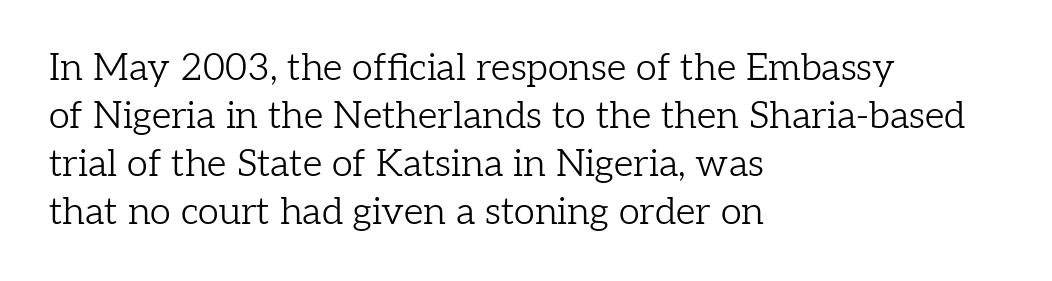
Upright lettering throughout. The passage shown is typeset with a serif family. Each word holds together tightly as a unit, with standard inter-letter gaps. Regarding leading, the lines here are spaced in the standard way.
